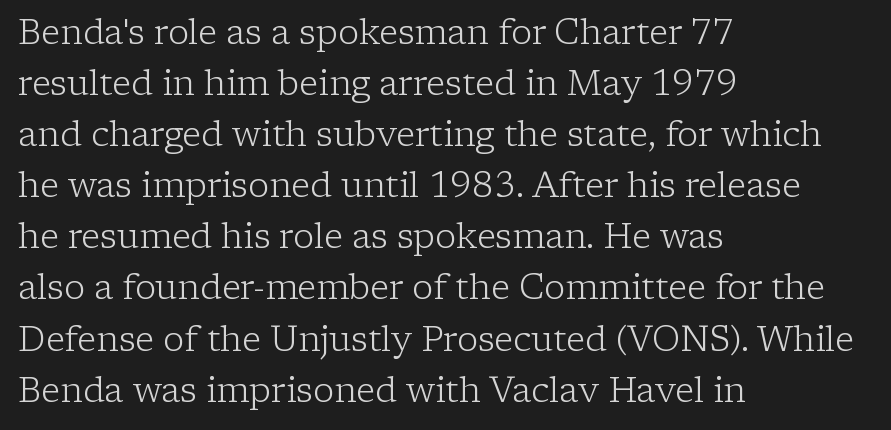
Q: Is the text bold? A: No.
Q: Is the text italic (slanted)? A: No, it is upright.
Q: Is the typeface a serif or a sans-serif typeface? A: Serif.
Q: Is the text underlined? A: No.
Q: How is the paragraph aligned? A: Left-aligned.
Q: Is the spacing between letters normal or unusually wide? A: Normal.
Q: Is the spacing between lines tight, normal or loose? A: Normal.
Q: Width (condensed, normal, or wide)? A: Normal.
Q: Stroke contrast? A: Low.
Q: x-height? A: Medium.
Q: Monospaced? A: No.
